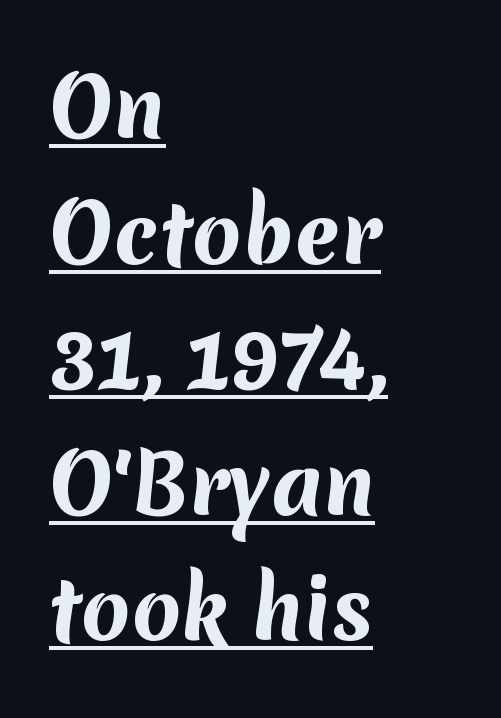
{"serif": "no", "bold": "yes", "weight": "bold", "width": "normal", "stroke_contrast": "medium", "x_height": "medium", "monospaced": "no", "underline": "yes", "align": "left", "line_spacing": "normal", "line_spacing_ratio": 1.57, "letter_spacing": "normal", "letter_spacing_em": 0.0, "glyph_px": 80}
